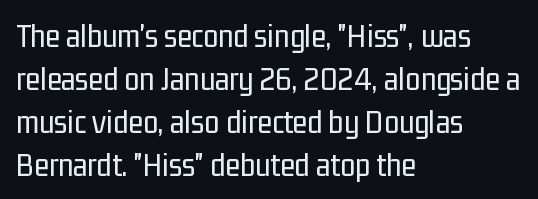
The image shows 34 px regular-weight, condensed sans-serif type, upright; set left-aligned, normal line spacing (1.26x), normal letter spacing, not underlined; low stroke contrast and a medium x-height.
